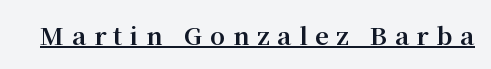
{"italic": "no", "bold": "yes", "underline": "yes", "letter_spacing": "wide", "letter_spacing_em": 0.32, "glyph_px": 24}
